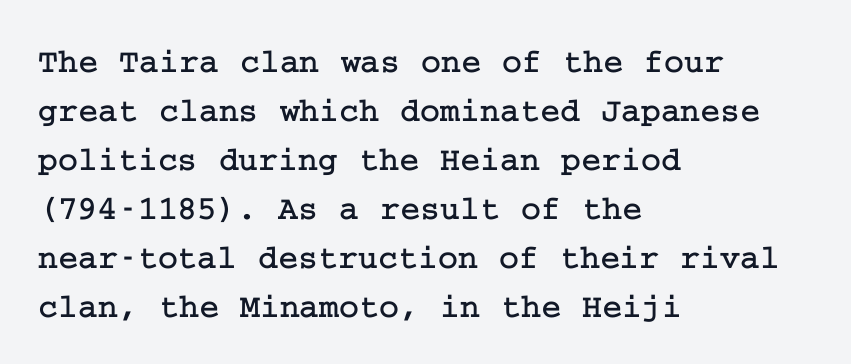
Typographically, this falls in the serif category. Look at the tracking — it's just the regular setting, nothing added. Posture: straight, roman, zero tilt. One-word summary of the alignment: left. The vertical gap from one line to the next is medium.
